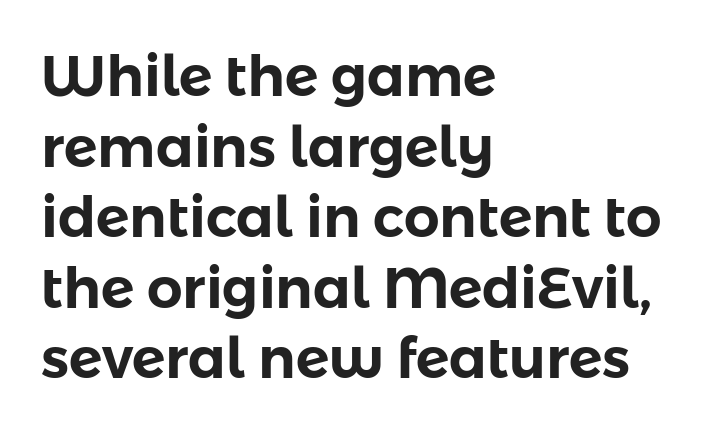
{"serif": "no", "italic": "no", "width": "normal", "stroke_contrast": "low", "x_height": "medium", "monospaced": "no", "underline": "no", "align": "left", "line_spacing": "normal", "line_spacing_ratio": 1.26, "letter_spacing": "normal", "letter_spacing_em": 0.0, "glyph_px": 56}
